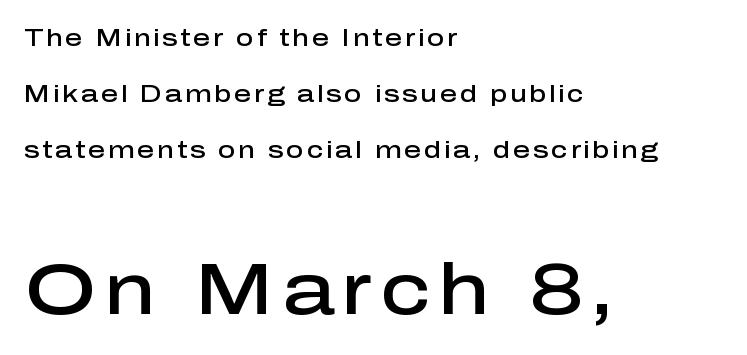
The image shows 72 px semibold sans-serif type, upright; set left-aligned, loose line spacing (2.34x), not underlined; the second (bottom) block is 3.0x larger; low stroke contrast and a medium x-height.
